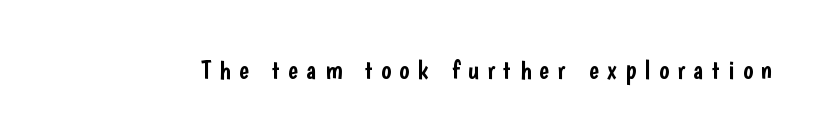
No word sits above an underline. This sample uses expanded letter spacing, leaving extra air between glyphs. Is there any slant? The stems are plumb.
